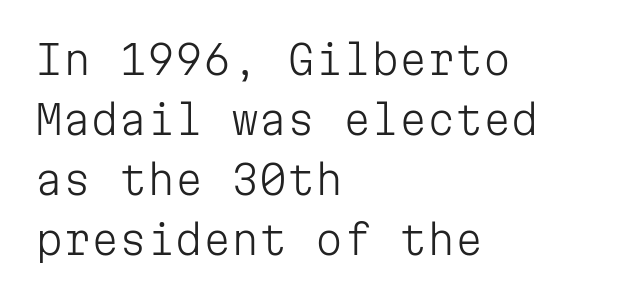
Compared with typical paragraphs, the rows here are spaced about the same. The font is comparable to plain body text, perhaps lighter. Nobody touched the tracking dial on this one. A student would call this left alignment; a typographer would say flush left, rag right.
